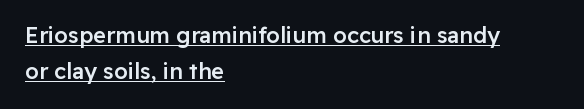
Each glyph is drawn with semibold strokes, heavier than normal yet not fully bold. Letter spacing: default. Notice how descenders clear the ascenders below comfortably — that's standard leading. The letters stand upright; this is a roman face. These lines stack with their left ends in a neat column. Like a heading marked for emphasis, these lines bear an underscore.
